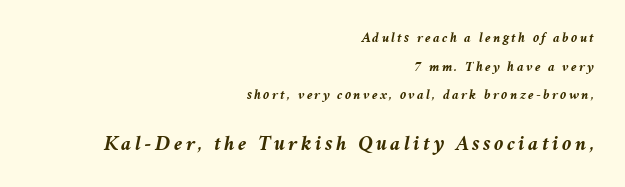
Q: Is the text bold? A: Yes.
Q: Is the text italic (slanted)? A: Yes, it leans right by about 11 degrees.
Q: Is the text underlined? A: No.
Q: How is the paragraph aligned? A: Right-aligned.
Q: Is the spacing between lines tight, normal or loose? A: Loose.
Q: Which block of text is set in a larger size, the first (top) or the second (bottom)? A: The second (bottom) one.
